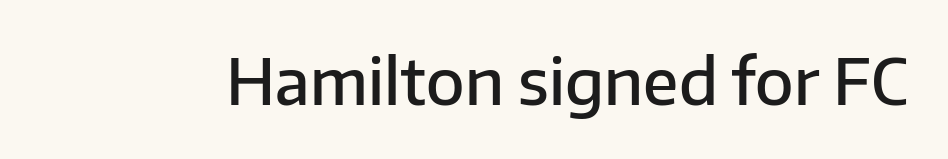
The image shows 63 px semibold sans-serif type, upright; set normal letter spacing, not underlined; low stroke contrast and a medium x-height.
